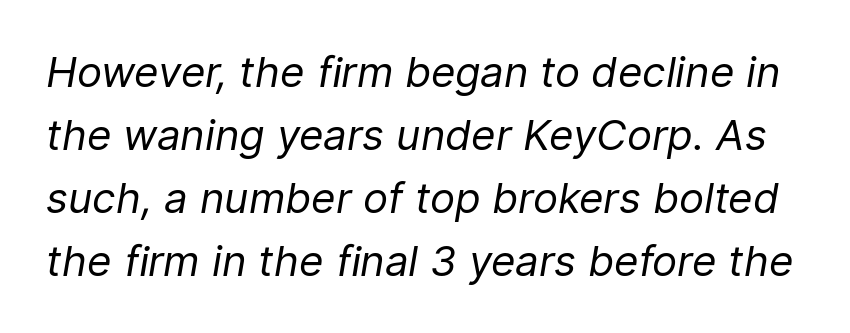
This is oblique type, the kind used for emphasis or titles. The glyphs are unaccompanied by any horizontal stroke below them. A light-to-regular cut is what we see here. Inter-character spacing is left at the font's built-in metrics. The rows are spaced the way most documents space them.
